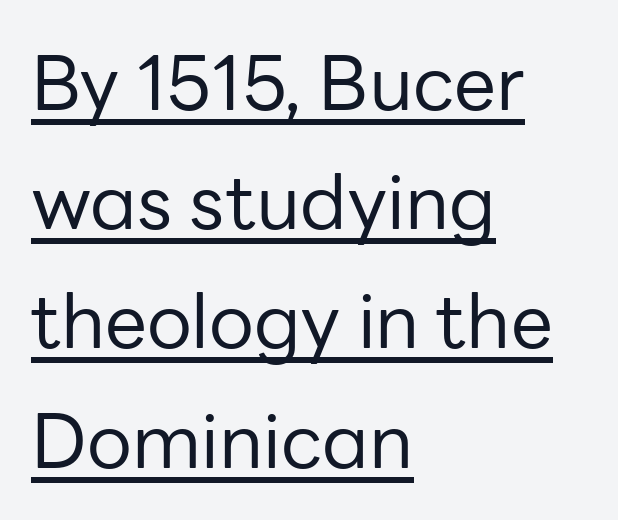
The image shows 75 px regular-weight sans-serif type, upright; set left-aligned, normal line spacing (1.59x), normal letter spacing, underlined; low stroke contrast and a medium x-height.
